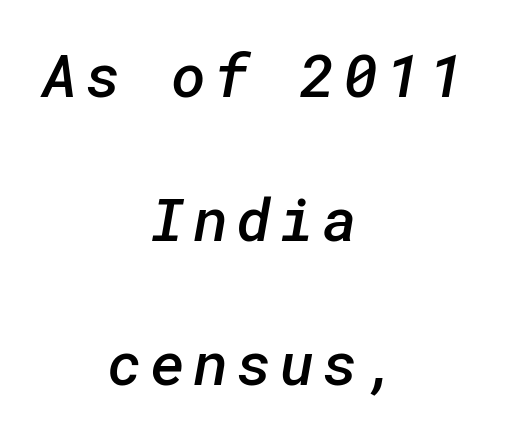
Q: Is the text bold? A: Semi-bold.
Q: Is the typeface a serif or a sans-serif typeface? A: Sans-serif.
Q: Is the text underlined? A: No.
Q: How is the paragraph aligned? A: Centered.
Q: Is the spacing between lines tight, normal or loose? A: Loose.
Q: Width (condensed, normal, or wide)? A: Normal.
Q: Stroke contrast? A: Low.
Q: x-height? A: Medium.
